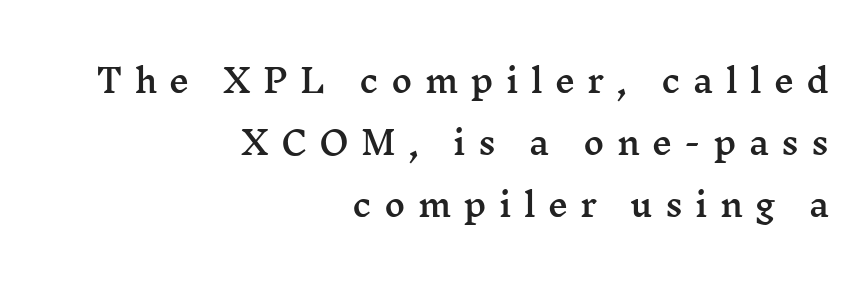
Q: Is the text italic (slanted)? A: No, it is upright.
Q: Is the typeface a serif or a sans-serif typeface? A: Serif.
Q: Is the text underlined? A: No.
Q: How is the paragraph aligned? A: Right-aligned.
Q: Is the spacing between letters normal or unusually wide? A: Unusually wide.
Q: Is the spacing between lines tight, normal or loose? A: Loose.
Q: Width (condensed, normal, or wide)? A: Wide.
Q: Stroke contrast? A: Medium.
Q: x-height? A: Medium.
Q: Monospaced? A: No.
